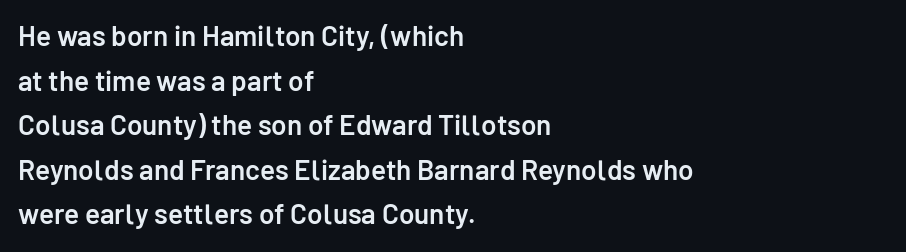
Q: Is the text bold? A: Semi-bold.
Q: Is the text italic (slanted)? A: No, it is upright.
Q: Is the typeface a serif or a sans-serif typeface? A: Sans-serif.
Q: Is the text underlined? A: No.
Q: How is the paragraph aligned? A: Left-aligned.
Q: Is the spacing between letters normal or unusually wide? A: Normal.
Q: Is the spacing between lines tight, normal or loose? A: Normal.
Q: Width (condensed, normal, or wide)? A: Normal.
Q: Stroke contrast? A: Low.
Q: x-height? A: Medium.
Q: Monospaced? A: No.
